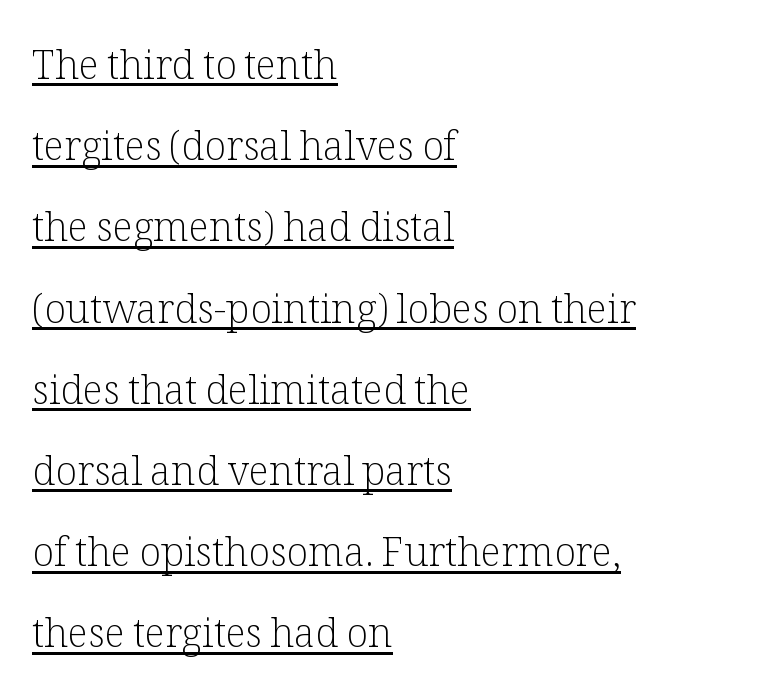
{"serif": "yes", "italic": "no", "bold": "no", "weight": "light", "width": "normal", "stroke_contrast": "low", "x_height": "medium", "monospaced": "no", "underline": "yes", "align": "left", "line_spacing": "loose", "line_spacing_ratio": 2.03, "letter_spacing": "normal", "letter_spacing_em": 0.0, "glyph_px": 40}
